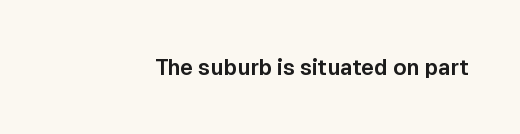
{"italic": "no", "underline": "no", "letter_spacing": "normal", "letter_spacing_em": 0.0, "glyph_px": 22}
